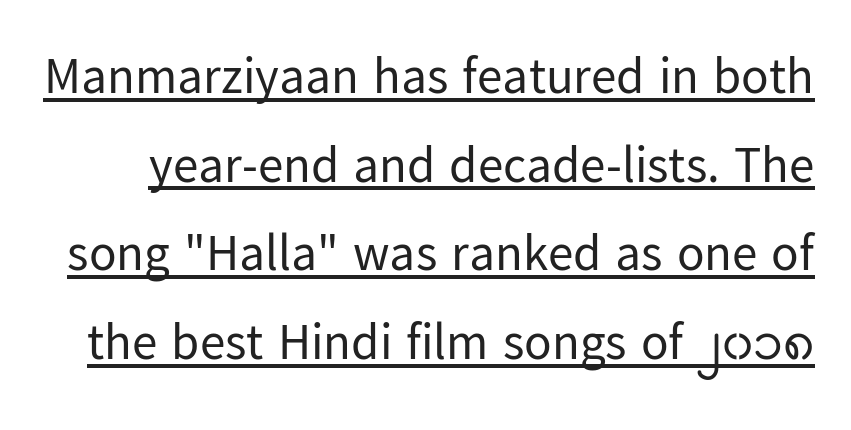
Nothing unusual about the tracking: characters are spaced as the font intends. Font category for this specimen: sans-serif. The lettering holds an erect, upright posture throughout. You could not count columns in this text — the font is proportionally spaced. The strokes are not fattened; the text isn't bold.
